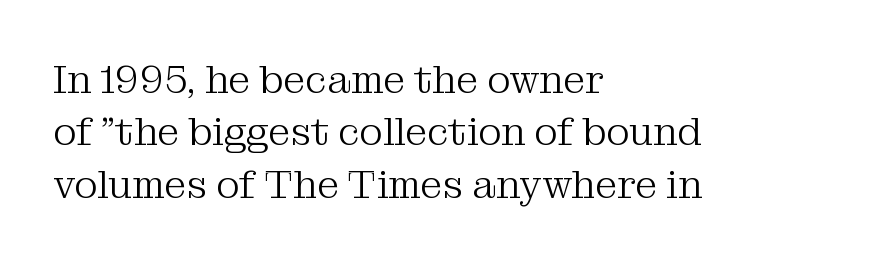
Q: Is the text bold? A: No.
Q: Is the text italic (slanted)? A: No, it is upright.
Q: Is the typeface a serif or a sans-serif typeface? A: Serif.
Q: Is the text underlined? A: No.
Q: How is the paragraph aligned? A: Left-aligned.
Q: Is the spacing between letters normal or unusually wide? A: Normal.
Q: Is the spacing between lines tight, normal or loose? A: Normal.
Q: Width (condensed, normal, or wide)? A: Normal.
Q: Stroke contrast? A: Medium.
Q: x-height? A: Medium.
Q: Monospaced? A: No.
